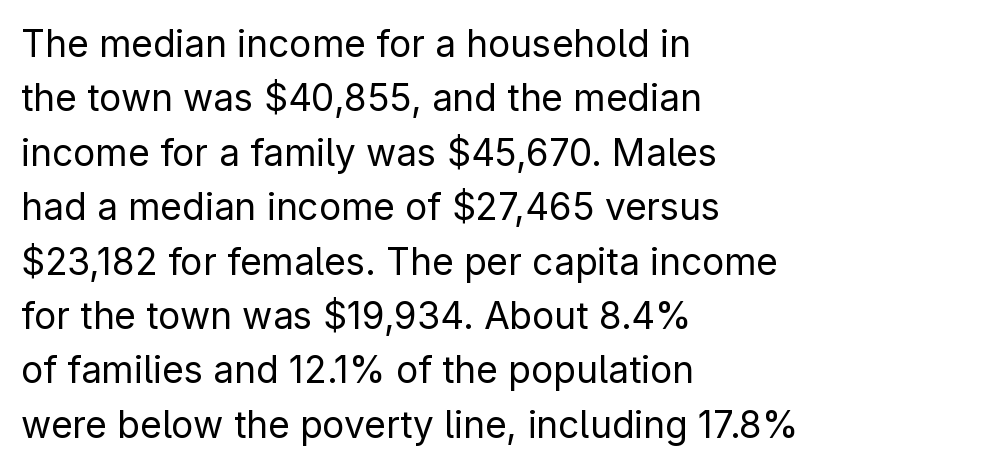
{"serif": "no", "italic": "no", "bold": "no", "weight": "regular", "width": "normal", "stroke_contrast": "low", "x_height": "medium", "monospaced": "no", "underline": "no", "align": "left", "line_spacing": "normal", "line_spacing_ratio": 1.47, "letter_spacing": "normal", "letter_spacing_em": 0.0, "glyph_px": 37}
